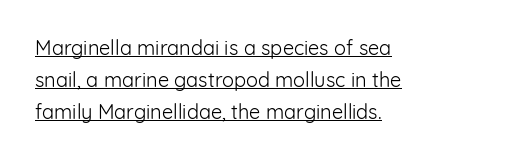
The lines sit at an ordinary, default distance from one another. The compositor pushed each line to the left boundary. These lines were composed using upright roman letters. The specimen includes a rule beneath the text block's lines. Counters stay open thanks to moderate or lighter strokes. Glyph-to-glyph distance matches everyday printed text.
